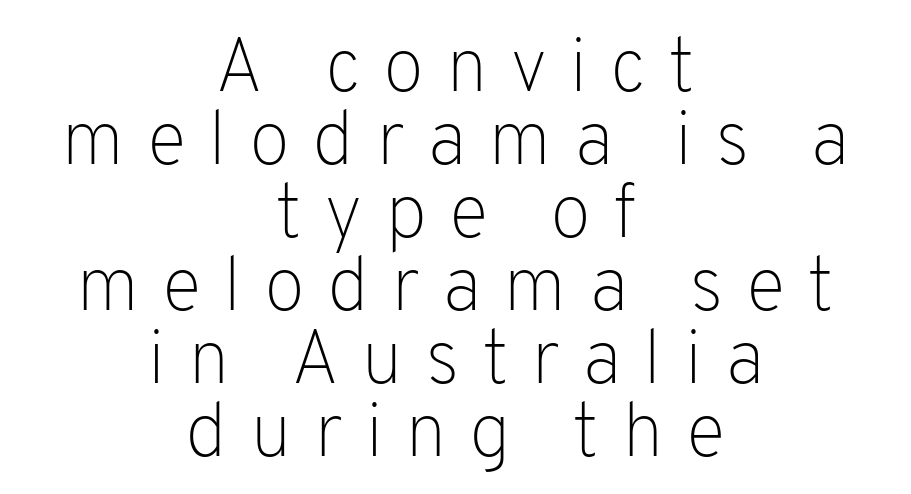
{"serif": "no", "italic": "no", "bold": "no", "weight": "light", "width": "normal", "stroke_contrast": "low", "x_height": "medium", "monospaced": "no", "underline": "no", "align": "center", "line_spacing": "tight", "line_spacing_ratio": 0.96, "letter_spacing": "wide", "letter_spacing_em": 0.29, "glyph_px": 76}
